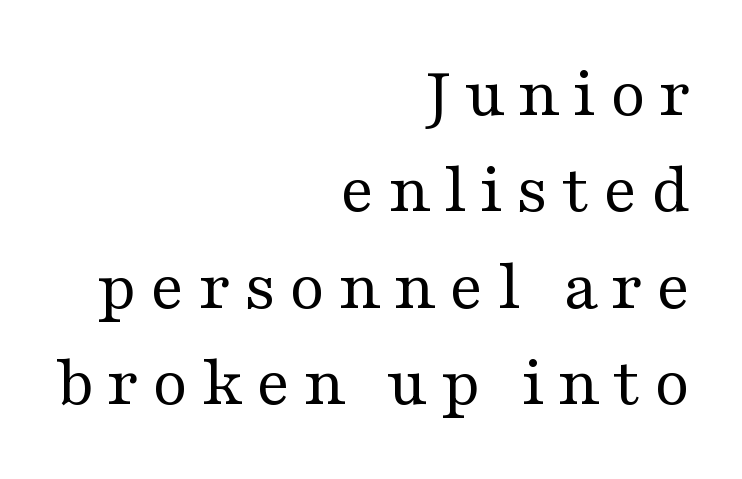
Posture: vertical. Weight: not bold — regular or lighter. Do the characters align in a grid? No, the font is proportional. Examine the stroke ends and you'll spot serifs. Vertically, the passage feels balanced, rows spaced as you'd expect.
